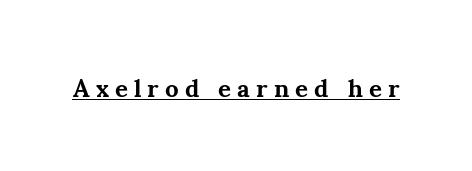
On the weight axis this lands at bold, roughly 700. Here the glyphs are tracked loosely, breaking word shapes into spaced letters. Every word sits above its own underline. Posture: straight, roman, zero tilt.
